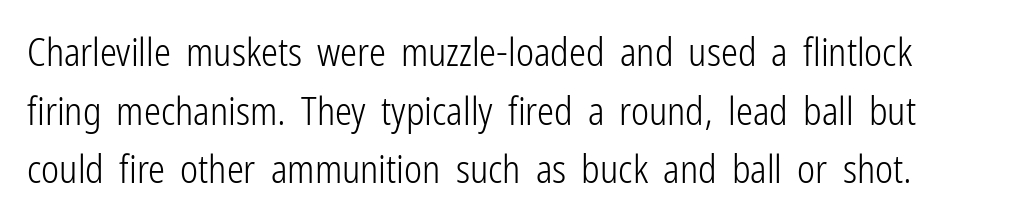
The passage shown is not bold in any degree. Regular leading. Note the varied advance widths — an 'i' is clearly narrower than an 'm'. The gap between lines stays unmarked. Serif or sans? Sans — the stroke terminals are bare.
